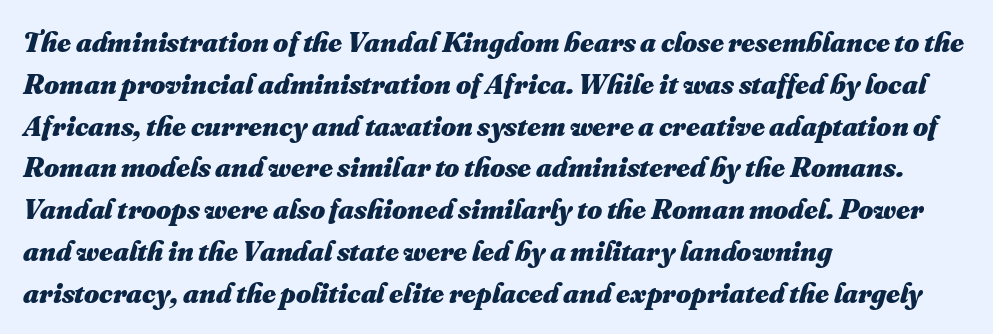
The image shows 29 px heavy type; set left-aligned, normal line spacing (1.44x), normal letter spacing, not underlined; medium stroke contrast and a small x-height.
